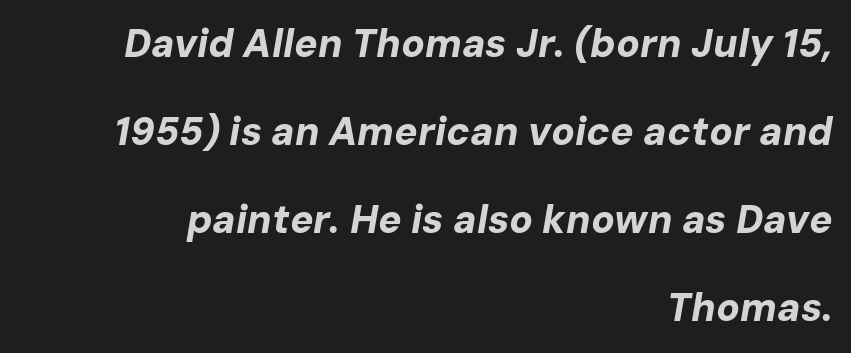
Spacing verdict: proportional, widths tailored to each character. Honestly, the rows look like they've been pulled way apart. Honestly, there is no underline to notice here at all. Characters are canted at an angle relative to the baseline's perpendicular. The line texture is even and compact thanks to regular tracking. Line ends are locked; line starts wander.
